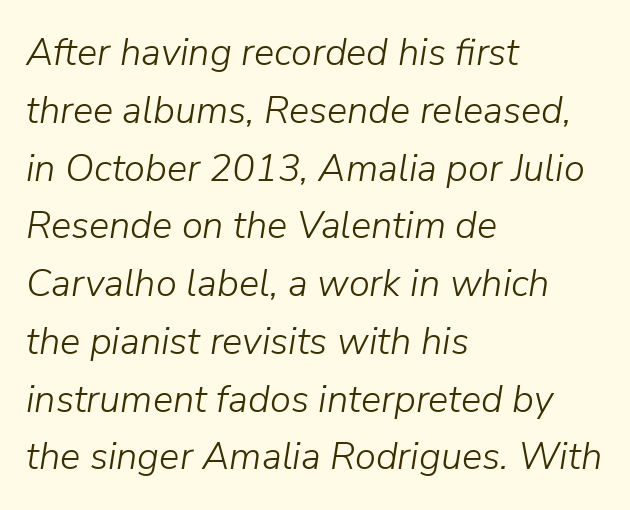
{"italic": "yes", "lean": "right", "slant_degrees": 9, "bold": "no", "weight": "light", "width": "normal", "stroke_contrast": "low", "x_height": "medium", "monospaced": "no", "underline": "no", "align": "left", "line_spacing": "normal", "line_spacing_ratio": 1.52, "letter_spacing": "normal", "letter_spacing_em": 0.0, "glyph_px": 38}
